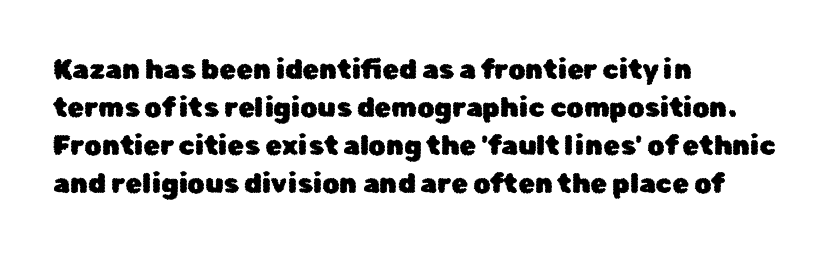
Q: Is the text italic (slanted)? A: No, it is upright.
Q: Is the text underlined? A: No.
Q: How is the paragraph aligned? A: Left-aligned.
Q: Is the spacing between letters normal or unusually wide? A: Normal.
Q: Is the spacing between lines tight, normal or loose? A: Normal.
